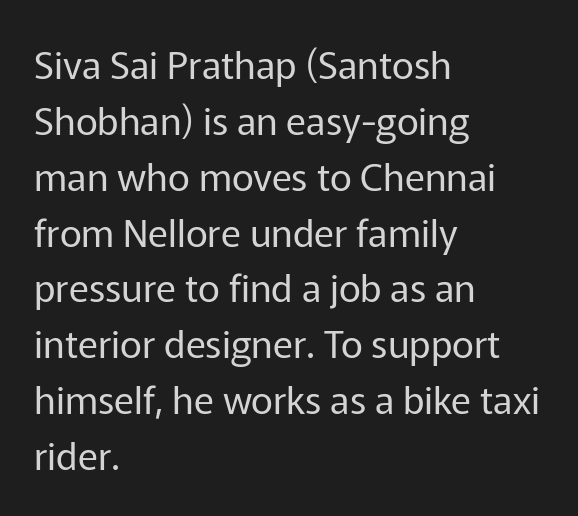
Do the characters align in a grid? No, the font is proportional. The string is rendered with underlining switched off. Serifs: no, the terminals of the letterforms are clean. Glyph-to-glyph distance matches everyday printed text. Interline gaps are of average width in this sample.
